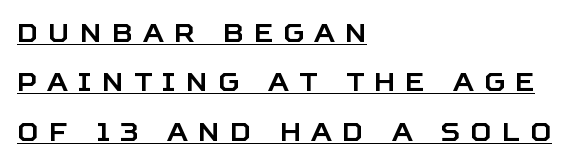
{"italic": "no", "underline": "yes", "align": "left", "line_spacing": "loose", "line_spacing_ratio": 1.9, "letter_spacing": "wide", "letter_spacing_em": 0.39, "glyph_px": 26}
